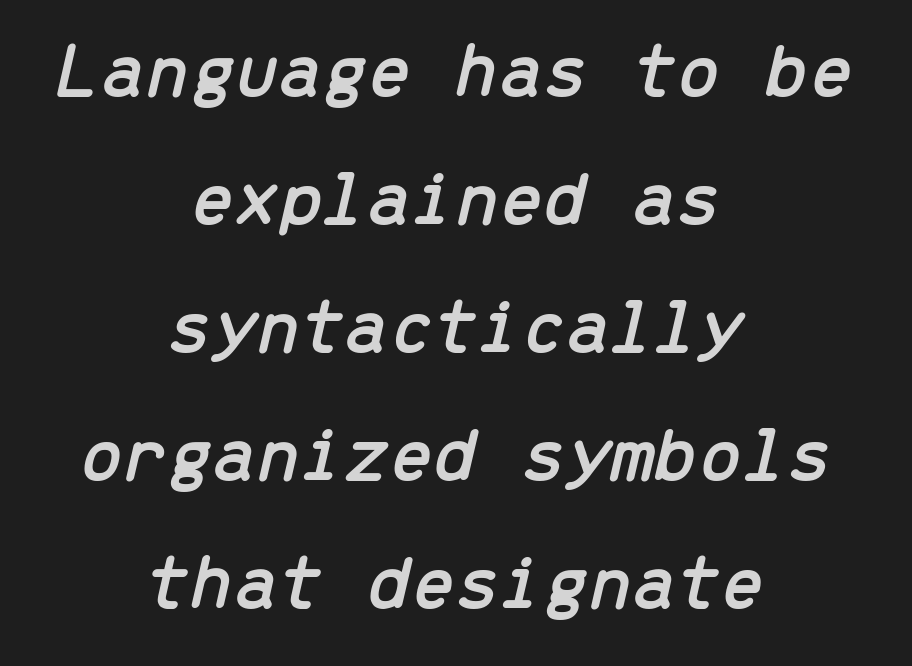
Q: Is the text italic (slanted)? A: Yes, it leans right by about 13 degrees.
Q: Is the text underlined? A: No.
Q: How is the paragraph aligned? A: Centered.
Q: Is the spacing between letters normal or unusually wide? A: Normal.
Q: Is the spacing between lines tight, normal or loose? A: Normal.
Q: Width (condensed, normal, or wide)? A: Normal.
Q: Stroke contrast? A: Low.
Q: x-height? A: Medium.
Q: Monospaced? A: Yes.
